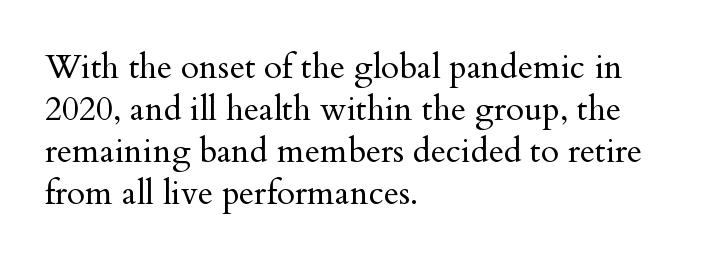
Q: Is the text bold? A: No.
Q: Is the text italic (slanted)? A: No, it is upright.
Q: Is the typeface a serif or a sans-serif typeface? A: Serif.
Q: Is the text underlined? A: No.
Q: How is the paragraph aligned? A: Left-aligned.
Q: Is the spacing between letters normal or unusually wide? A: Normal.
Q: Is the spacing between lines tight, normal or loose? A: Normal.
Q: Width (condensed, normal, or wide)? A: Normal.
Q: Stroke contrast? A: Medium.
Q: x-height? A: Small.
Q: Monospaced? A: No.
